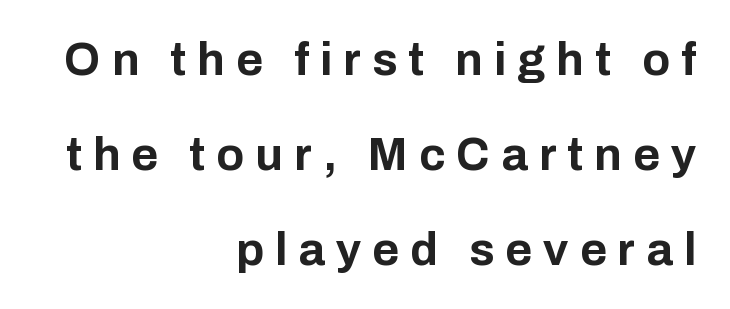
The lettering holds an erect, upright posture throughout. The face used here is rendered with a markedly widened letterfit. Typographic density is high because the face is bold. Observe the absence of serifs on each vertical stroke in this sample. Compared with a flush-left layout, this one pins lines to the opposite, right side.
